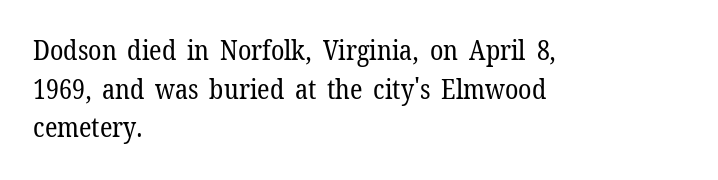
{"italic": "no", "bold": "no", "underline": "no", "align": "left", "line_spacing": "normal", "line_spacing_ratio": 1.43, "letter_spacing": "normal", "letter_spacing_em": 0.0, "glyph_px": 27}
